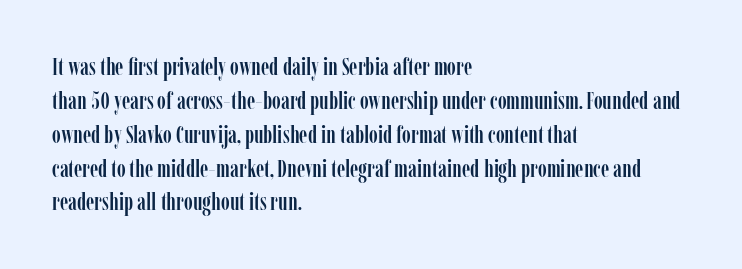
Here the glyphs are tracked normally, forming tight word shapes. A typesetter would call this leading conventional body-copy spacing. Descenders hang freely into open space. Typeset ragged right — the left edge is the straight one. Posture: upright roman.
